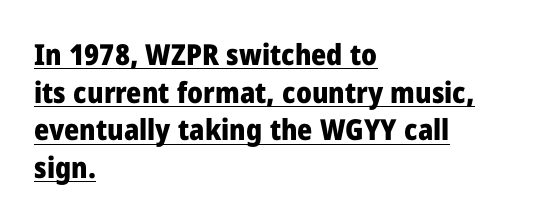
The image shows 29 px heavy sans-serif type, upright; set left-aligned, normal line spacing (1.3x), normal letter spacing, underlined; low stroke contrast and a medium x-height.
